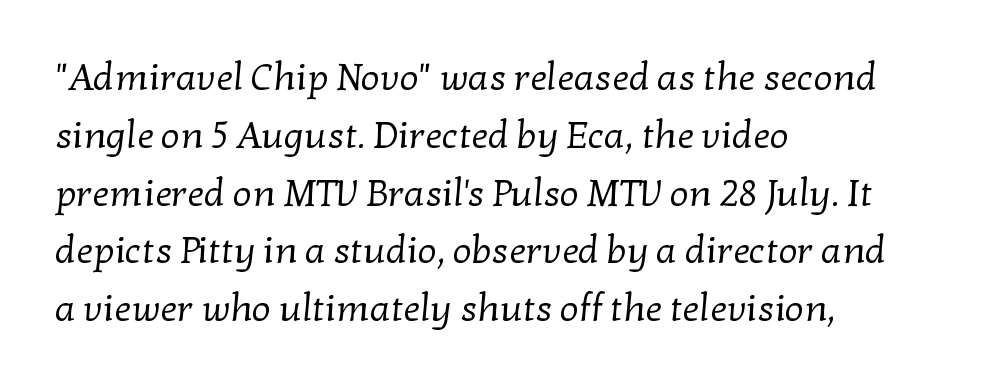
Q: Is the text bold? A: No.
Q: Is the typeface a serif or a sans-serif typeface? A: Serif.
Q: Is the text underlined? A: No.
Q: How is the paragraph aligned? A: Left-aligned.
Q: Is the spacing between letters normal or unusually wide? A: Normal.
Q: Is the spacing between lines tight, normal or loose? A: Normal.
Q: Width (condensed, normal, or wide)? A: Normal.
Q: Stroke contrast? A: Low.
Q: x-height? A: Medium.
Q: Monospaced? A: No.
